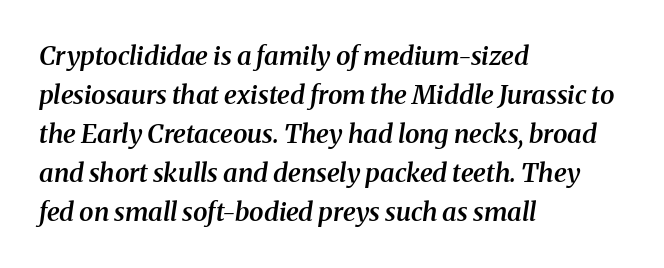
The image shows 26 px text type, italic (leaning right); set left-aligned, normal line spacing (1.5x), normal letter spacing, not underlined.
